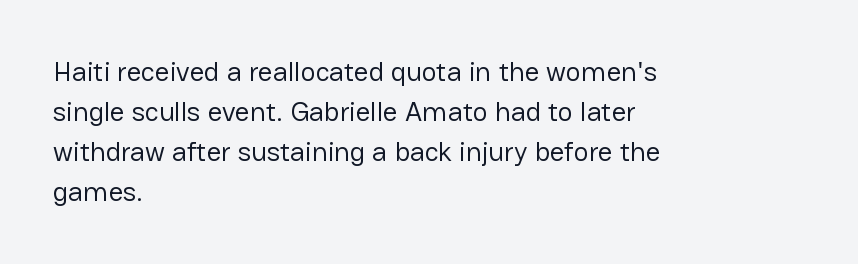
The image shows 28 px regular-weight sans-serif type, upright; set left-aligned, normal line spacing (1.43x), normal letter spacing, not underlined; low stroke contrast and a medium x-height.
